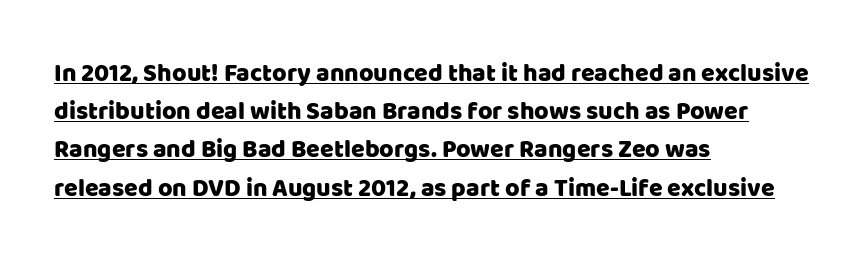
Q: Is the text italic (slanted)? A: No, it is upright.
Q: Is the text underlined? A: Yes.
Q: How is the paragraph aligned? A: Left-aligned.
Q: Is the spacing between letters normal or unusually wide? A: Normal.
Q: Is the spacing between lines tight, normal or loose? A: Normal.
